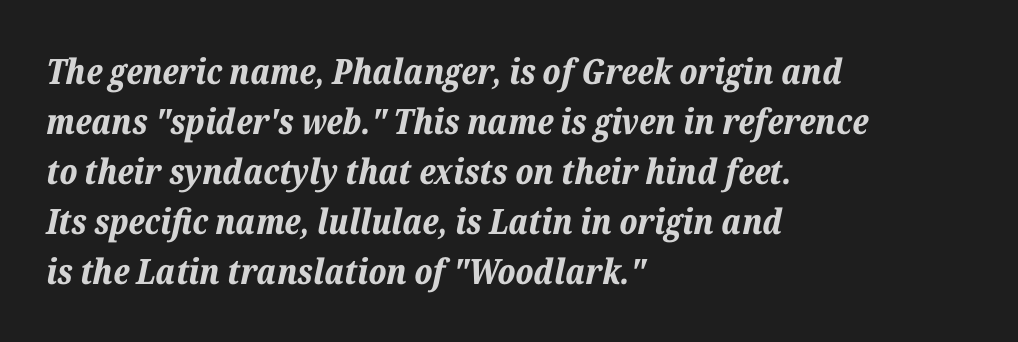
The image shows 35 px bold type, italic (leaning right); set left-aligned, normal line spacing (1.43x), normal letter spacing, not underlined; low stroke contrast and a medium x-height.
